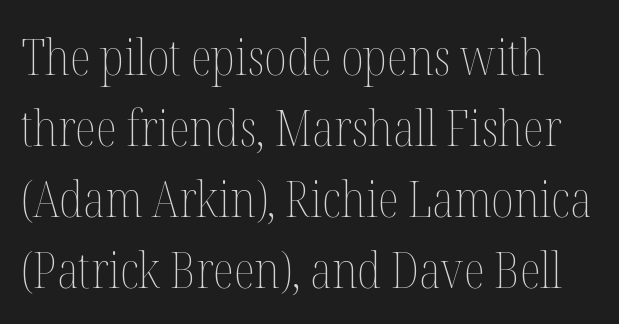
This sample has the flowing, uneven cadence of proportional lettering. Leading: standard. Check the space under the baseline: it is left empty. This sample uses an upright cut, with every glyph sitting square on the baseline. Weight: regular or lighter.
